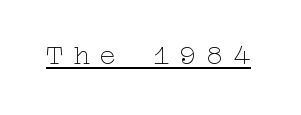
Descenders here cross a horizontal rule under the line. This sample uses expanded letter spacing, leaving extra air between glyphs. Is the type heavy? It reads as light-to-regular instead. Every character sits straight up, as roman type does.
